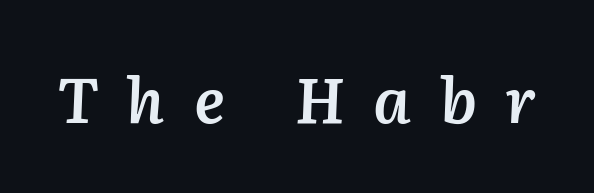
Character widths vary here, with narrow letters taking less room than wide ones. Posture: slanted. Letters rest on an invisible, unmarked baseline. The line texture is sparse and dotted thanks to wide tracking.
